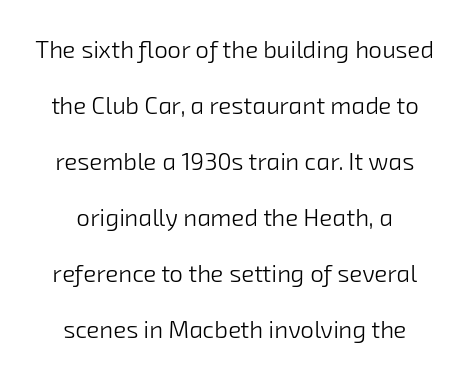
The image shows 24 px text type; set loose line spacing (2.33x), normal letter spacing, not underlined.
